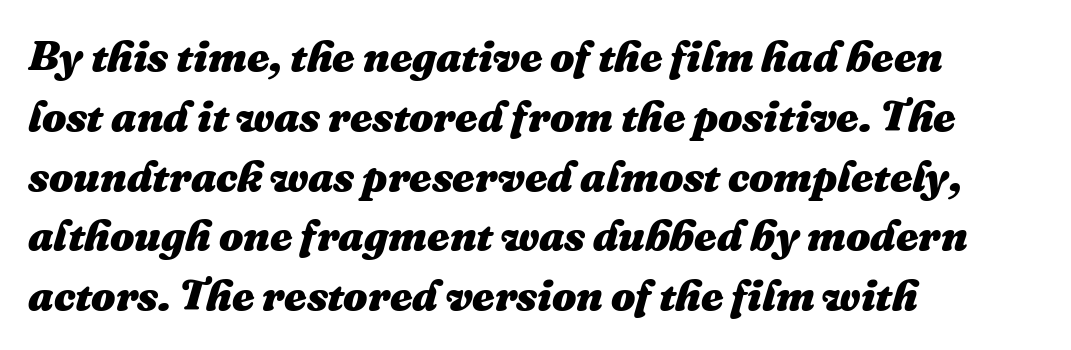
Q: Is the text bold? A: Yes.
Q: Is the text italic (slanted)? A: Yes, it leans right by about 16 degrees.
Q: Is the text underlined? A: No.
Q: How is the paragraph aligned? A: Left-aligned.
Q: Is the spacing between letters normal or unusually wide? A: Normal.
Q: Is the spacing between lines tight, normal or loose? A: Normal.
Q: Width (condensed, normal, or wide)? A: Normal.
Q: Stroke contrast? A: Medium.
Q: x-height? A: Medium.
Q: Monospaced? A: No.
